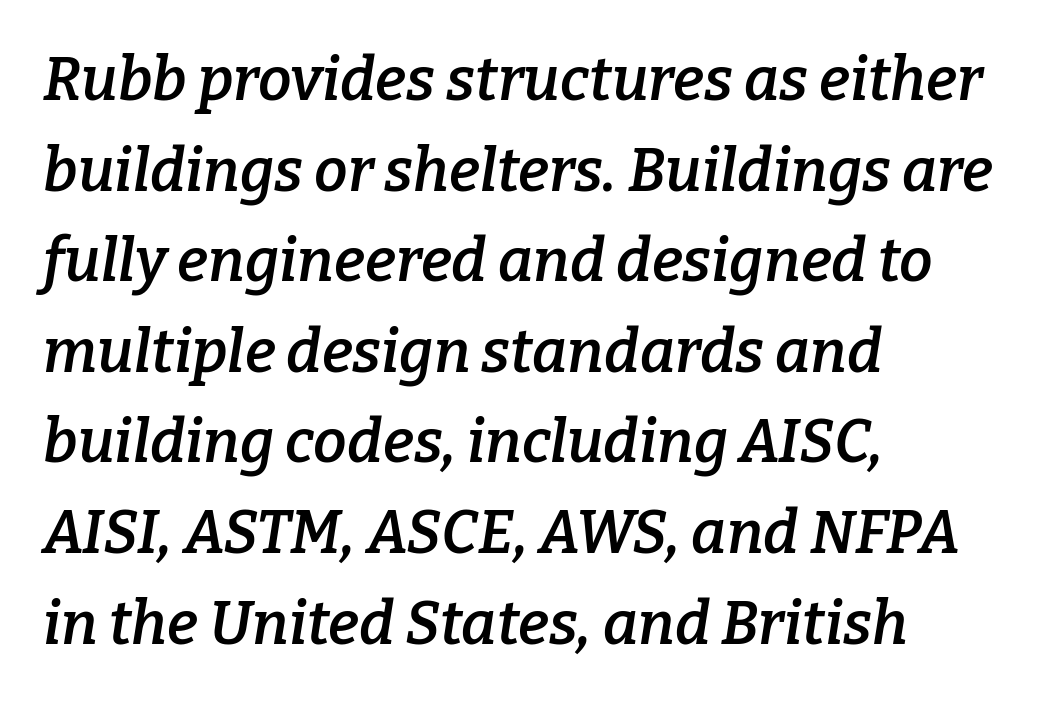
{"serif": "yes", "italic": "yes", "lean": "right", "slant_degrees": 9, "bold": "semi", "weight": "semibold", "width": "normal", "stroke_contrast": "low", "x_height": "medium", "monospaced": "no", "underline": "no", "align": "left", "line_spacing": "normal", "line_spacing_ratio": 1.51, "letter_spacing": "normal", "letter_spacing_em": 0.0, "glyph_px": 60}
